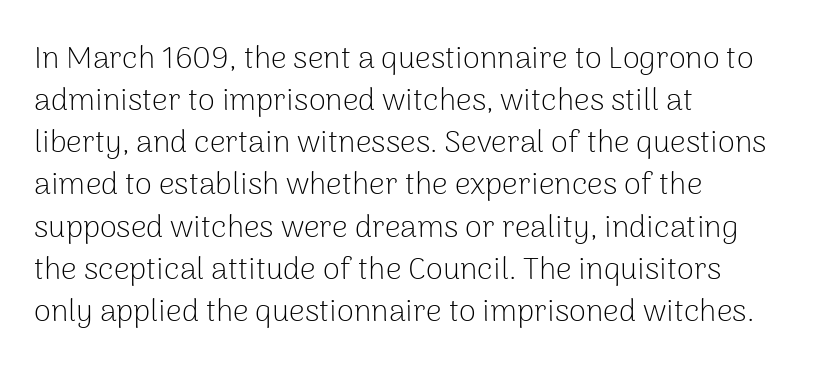
A typesetter would label this face a sans. A typesetter would call this zero additional tracking. The rendering uses natural spacing where letterforms have individual widths. These glyphs show unthickened strokes, regular width or finer. The leading is moderate, giving the passage an even texture.
